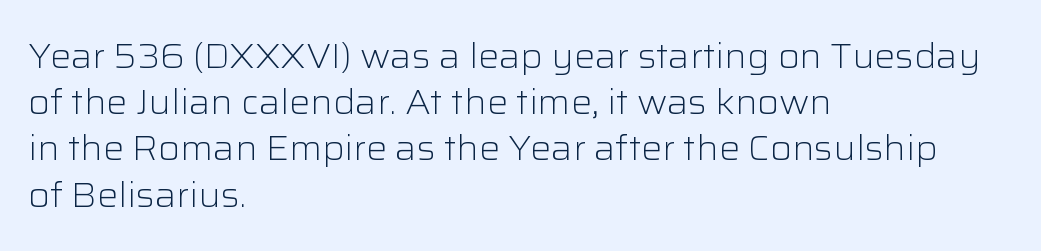
The image shows 35 px light sans-serif type, upright; set left-aligned, normal line spacing (1.32x), normal letter spacing, not underlined; low stroke contrast and a medium x-height.
